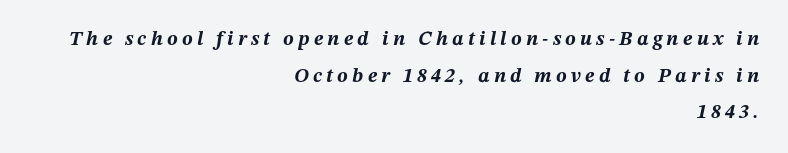
{"italic": "yes", "lean": "right", "slant_degrees": 12, "bold": "yes", "underline": "no", "align": "right", "line_spacing_ratio": 1.83, "letter_spacing": "wide", "letter_spacing_em": 0.21, "glyph_px": 20}
